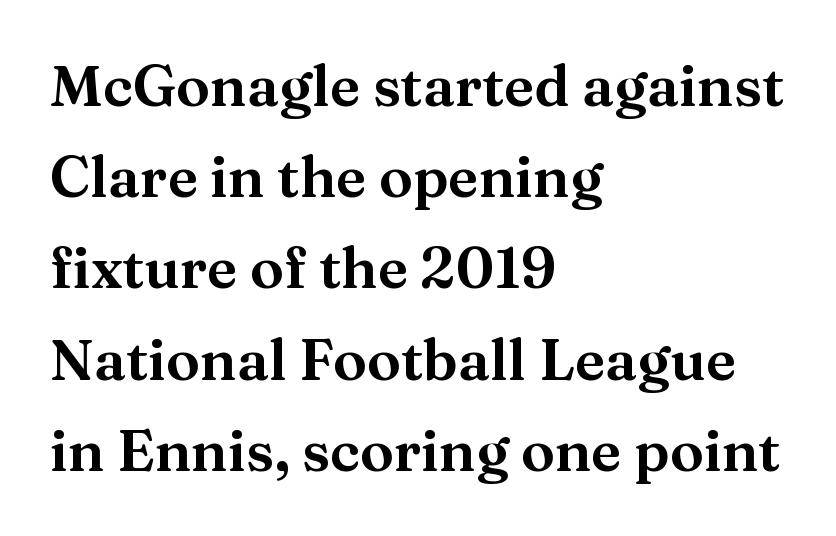
{"serif": "yes", "italic": "no", "width": "normal", "stroke_contrast": "medium", "x_height": "medium", "monospaced": "no", "underline": "no", "align": "left", "line_spacing": "normal", "line_spacing_ratio": 1.6, "letter_spacing": "normal", "letter_spacing_em": 0.0, "glyph_px": 57}
